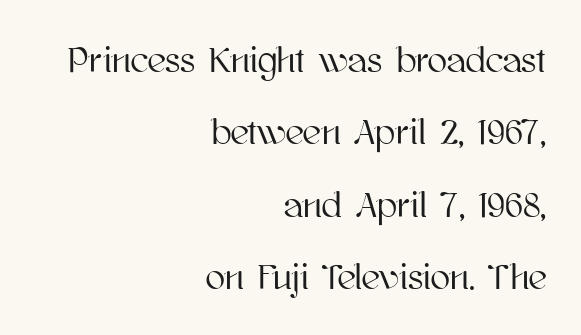
Each letter keeps its own natural width here, so spacing adapts to shape. Here the glyphs are tracked normally, forming tight word shapes. A flush-right, rag-left setting is used for this passage. The line-height multiplier appears high, well above default. Ascenders rise straight up at ninety degrees. The gap between lines stays unmarked.
